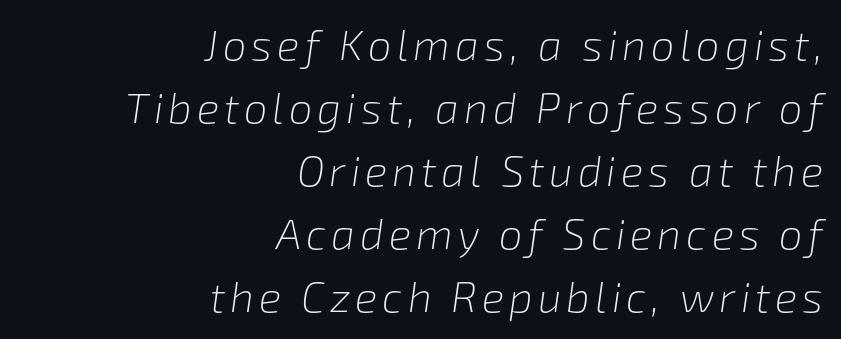
Q: Is the text bold? A: No.
Q: Is the text italic (slanted)? A: Yes, it leans right by about 8 degrees.
Q: Is the text underlined? A: No.
Q: How is the paragraph aligned? A: Right-aligned.
Q: Is the spacing between lines tight, normal or loose? A: Normal.
Q: Width (condensed, normal, or wide)? A: Normal.
Q: Stroke contrast? A: Low.
Q: x-height? A: Medium.
Q: Monospaced? A: No.
